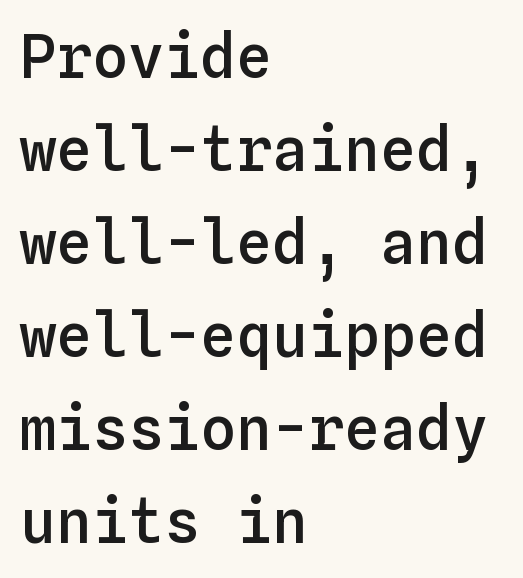
The image shows 60 px semibold type, upright, monospaced; set left-aligned, normal line spacing (1.55x), normal letter spacing, not underlined; low stroke contrast and a medium x-height.
